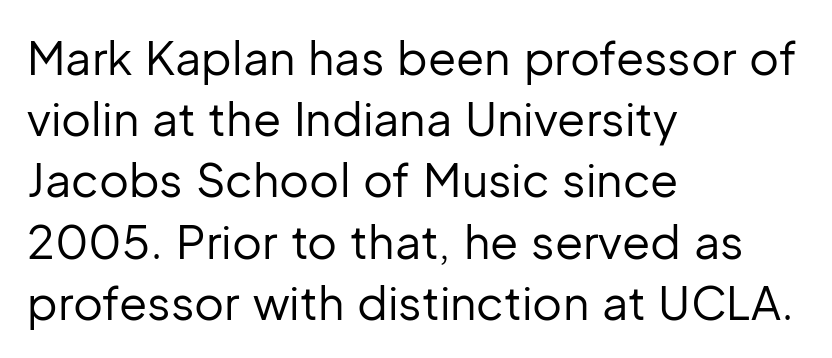
The image shows 46 px regular-weight sans-serif type, upright; set left-aligned, normal line spacing (1.33x), normal letter spacing, not underlined; low stroke contrast and a medium x-height.
